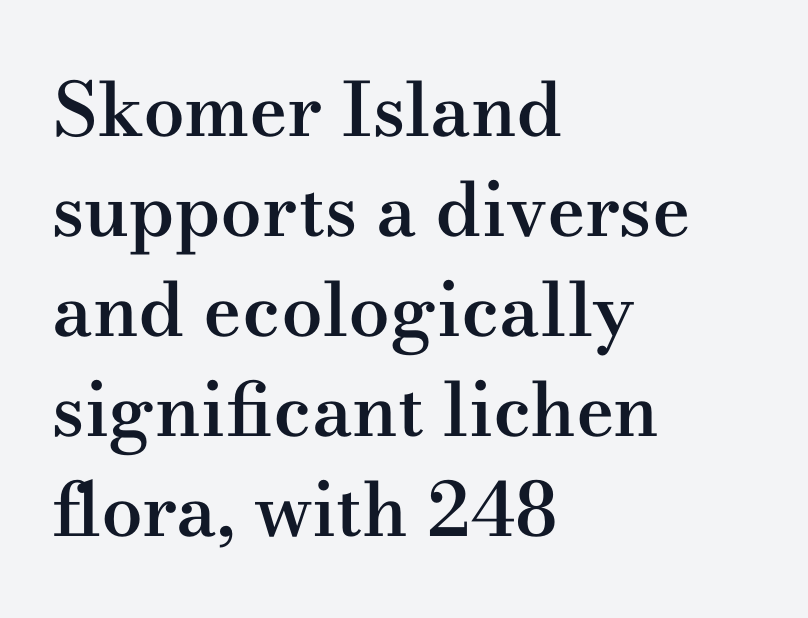
The image shows 74 px semibold, wide serif type, upright; set left-aligned, normal line spacing (1.35x), normal letter spacing, not underlined; medium stroke contrast and a small x-height.
